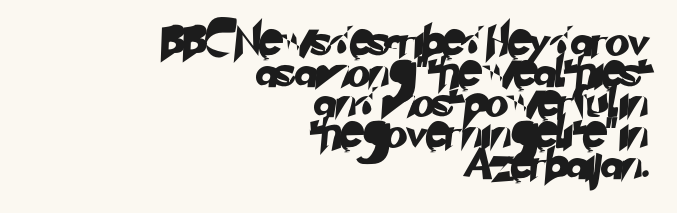
{"serif": "no", "width": "normal", "stroke_contrast": "low", "x_height": "small", "monospaced": "no", "underline": "no", "align": "right", "line_spacing": "tight", "line_spacing_ratio": 0.99, "letter_spacing": "normal", "letter_spacing_em": 0.0, "glyph_px": 31}
